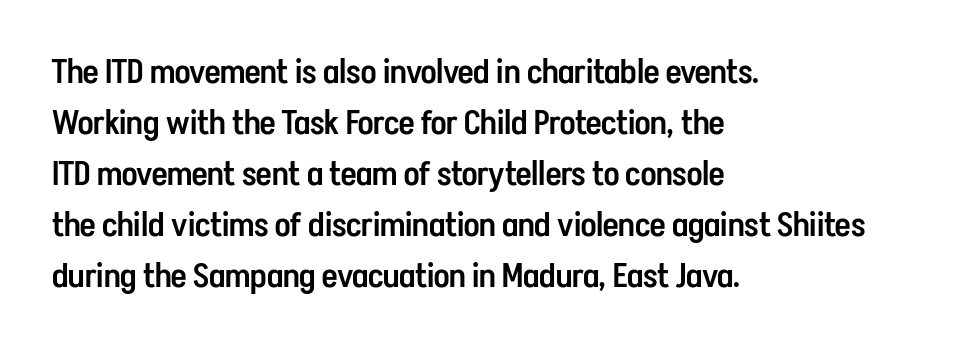
Q: Is the text bold? A: Semi-bold.
Q: Is the text italic (slanted)? A: No, it is upright.
Q: Is the typeface a serif or a sans-serif typeface? A: Sans-serif.
Q: Is the text underlined? A: No.
Q: How is the paragraph aligned? A: Left-aligned.
Q: Is the spacing between letters normal or unusually wide? A: Normal.
Q: Is the spacing between lines tight, normal or loose? A: Normal.
Q: Width (condensed, normal, or wide)? A: Condensed.
Q: Stroke contrast? A: Low.
Q: x-height? A: Medium.
Q: Monospaced? A: No.
